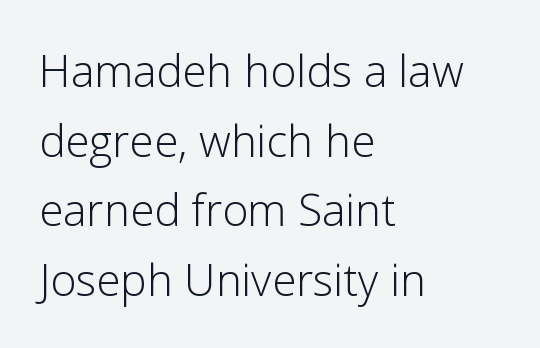
{"serif": "no", "italic": "no", "bold": "no", "weight": "light", "width": "normal", "stroke_contrast": "low", "x_height": "medium", "monospaced": "no", "underline": "no", "align": "left", "line_spacing": "normal", "line_spacing_ratio": 1.58, "letter_spacing": "normal", "letter_spacing_em": 0.0, "glyph_px": 44}
